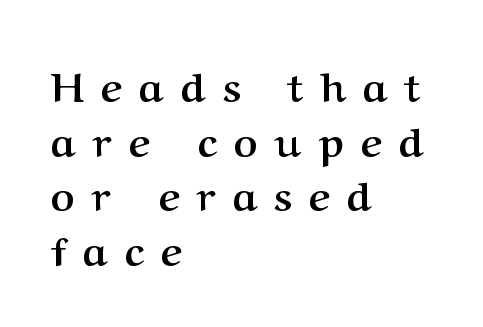
Q: Is the text bold? A: Yes.
Q: Is the text italic (slanted)? A: No, it is upright.
Q: Is the typeface a serif or a sans-serif typeface? A: Serif.
Q: Is the text underlined? A: No.
Q: How is the paragraph aligned? A: Left-aligned.
Q: Is the spacing between letters normal or unusually wide? A: Unusually wide.
Q: Is the spacing between lines tight, normal or loose? A: Normal.
Q: Width (condensed, normal, or wide)? A: Normal.
Q: Stroke contrast? A: Medium.
Q: x-height? A: Medium.
Q: Monospaced? A: No.
